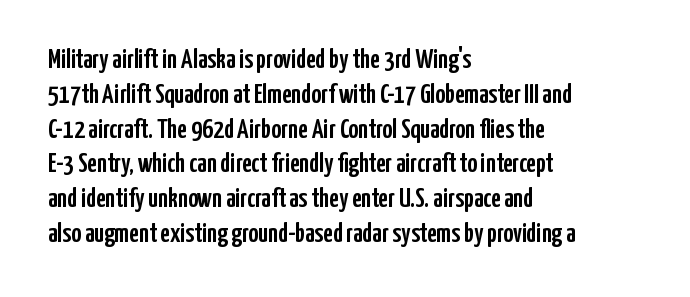
{"italic": "no", "underline": "no", "align": "left", "line_spacing": "normal", "line_spacing_ratio": 1.29, "letter_spacing": "normal", "letter_spacing_em": 0.0, "glyph_px": 27}
